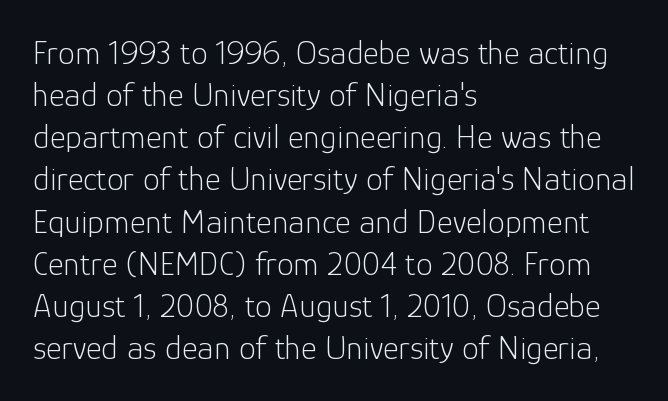
Q: Is the text bold? A: No.
Q: Is the text italic (slanted)? A: No, it is upright.
Q: Is the typeface a serif or a sans-serif typeface? A: Sans-serif.
Q: Is the text underlined? A: No.
Q: How is the paragraph aligned? A: Left-aligned.
Q: Is the spacing between letters normal or unusually wide? A: Normal.
Q: Width (condensed, normal, or wide)? A: Normal.
Q: Stroke contrast? A: Low.
Q: x-height? A: Medium.
Q: Monospaced? A: No.
